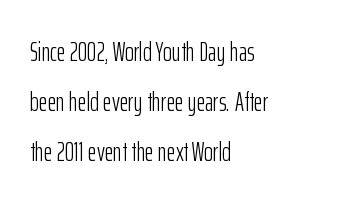
Q: Is the text bold? A: No.
Q: Is the text italic (slanted)? A: No, it is upright.
Q: Is the text underlined? A: No.
Q: How is the paragraph aligned? A: Left-aligned.
Q: Is the spacing between letters normal or unusually wide? A: Normal.
